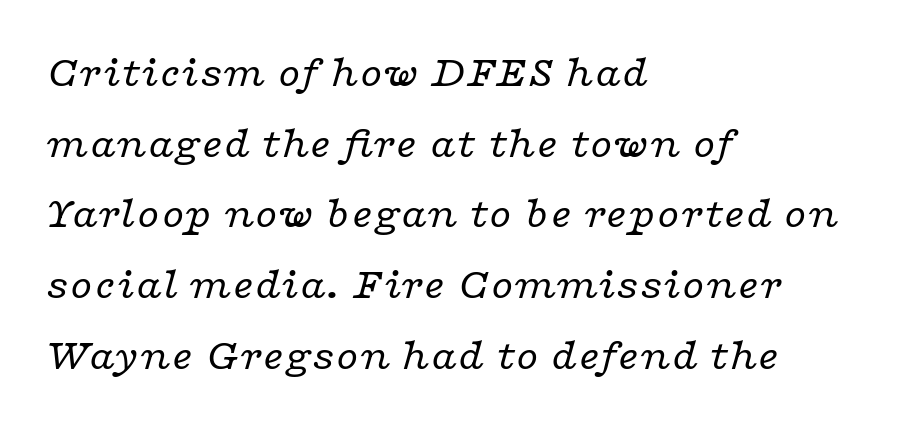
The image shows 45 px regular-weight, wide serif type, italic (leaning right); set left-aligned, normal line spacing (1.57x), normal letter spacing, not underlined; low stroke contrast and a medium x-height.
